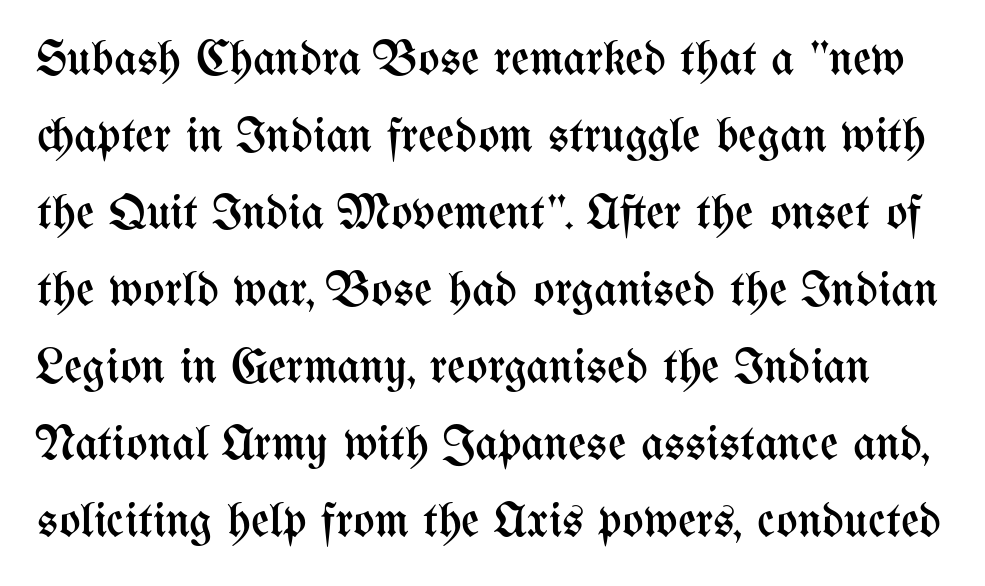
{"italic": "no", "bold": "no", "weight": "regular", "width": "condensed", "stroke_contrast": "medium", "x_height": "medium", "monospaced": "no", "underline": "no", "line_spacing": "normal", "line_spacing_ratio": 1.54, "letter_spacing": "normal", "letter_spacing_em": 0.0, "glyph_px": 50}
